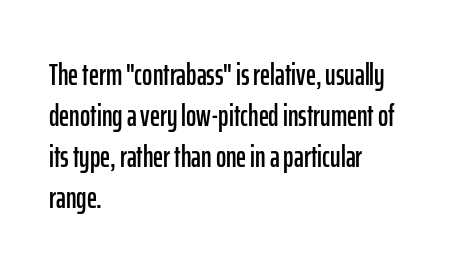
The image shows 31 px condensed sans-serif type, upright; set left-aligned, normal line spacing (1.32x), normal letter spacing, not underlined; low stroke contrast and a medium x-height.
